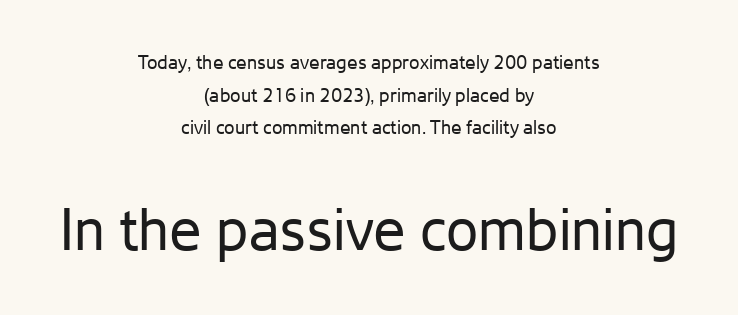
Size hierarchy here favors the trailing block over the leading one. Stroke mass is kept to a normal reading level or below. Both edges are ragged and mirror each other, which tells us the setting is centered. Rule under the text: the space is simply empty. A typesetter would label this face a sans.
